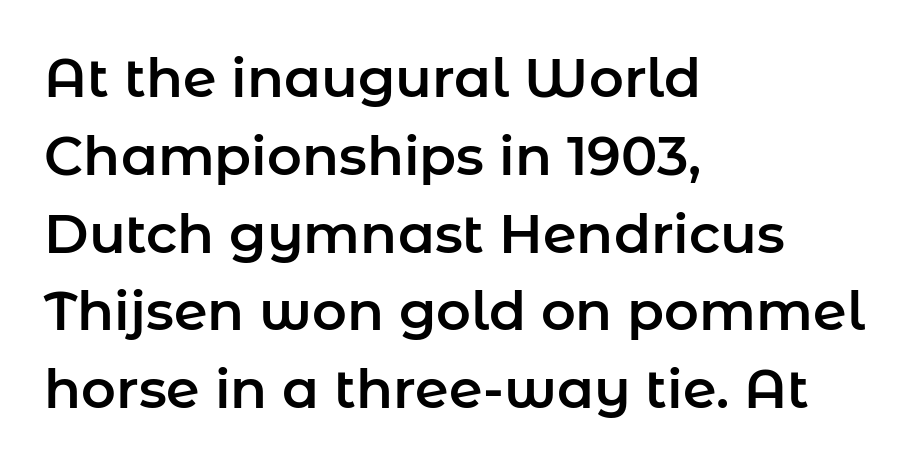
{"serif": "no", "italic": "no", "width": "normal", "stroke_contrast": "low", "x_height": "medium", "monospaced": "no", "underline": "no", "align": "left", "line_spacing": "normal", "line_spacing_ratio": 1.44, "letter_spacing": "normal", "letter_spacing_em": 0.0, "glyph_px": 54}
